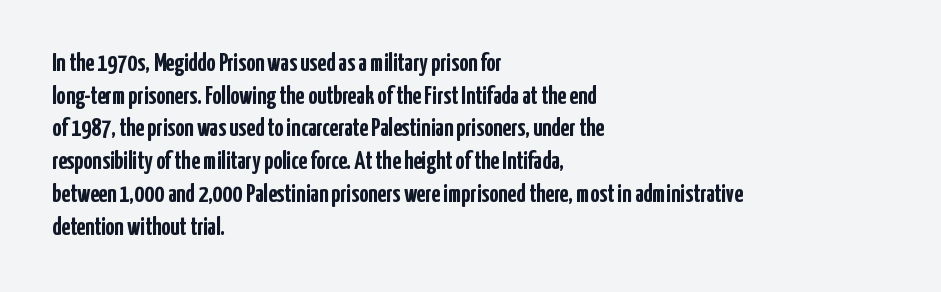
You could call the tracking neutral — neither tight nor loose. Ordinary non-slanted type is in use. Heavy, bold letterforms. Does the copy run flush right? No — it runs flush left. Regular leading.
